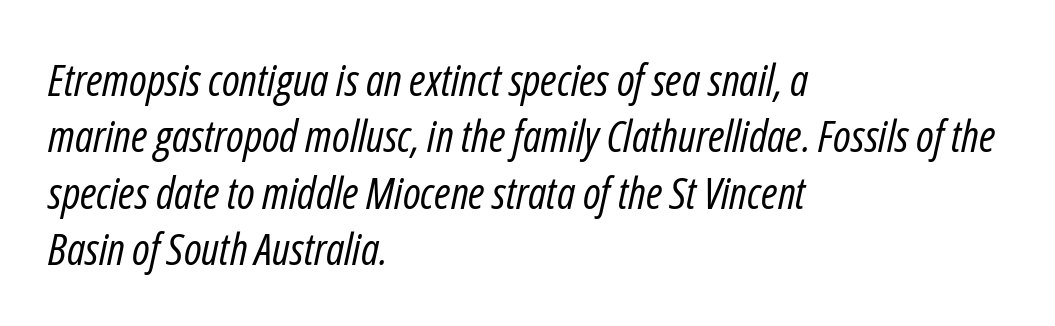
{"italic": "yes", "lean": "right", "slant_degrees": 12, "bold": "no", "weight": "regular", "width": "condensed", "stroke_contrast": "low", "x_height": "medium", "monospaced": "no", "underline": "no", "align": "left", "line_spacing": "normal", "line_spacing_ratio": 1.28, "letter_spacing": "normal", "letter_spacing_em": 0.0, "glyph_px": 44}
